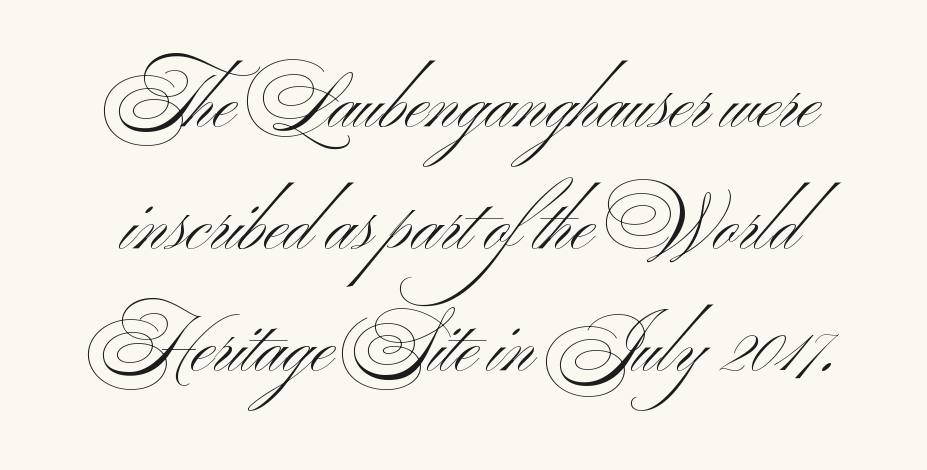
{"serif": "no", "bold": "no", "weight": "light", "width": "wide", "stroke_contrast": "medium", "x_height": "small", "monospaced": "no", "underline": "no", "align": "center", "line_spacing": "normal", "line_spacing_ratio": 1.65, "letter_spacing": "normal", "letter_spacing_em": 0.0, "glyph_px": 74}
